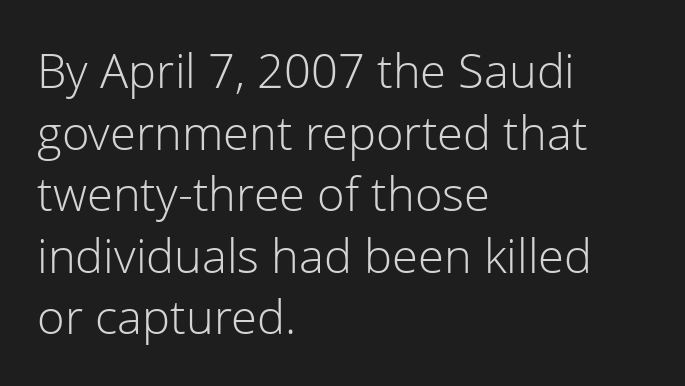
{"serif": "no", "italic": "no", "bold": "no", "weight": "light", "width": "normal", "stroke_contrast": "low", "x_height": "medium", "monospaced": "no", "underline": "no", "align": "left", "line_spacing": "normal", "line_spacing_ratio": 1.31, "letter_spacing": "normal", "letter_spacing_em": 0.0, "glyph_px": 47}
